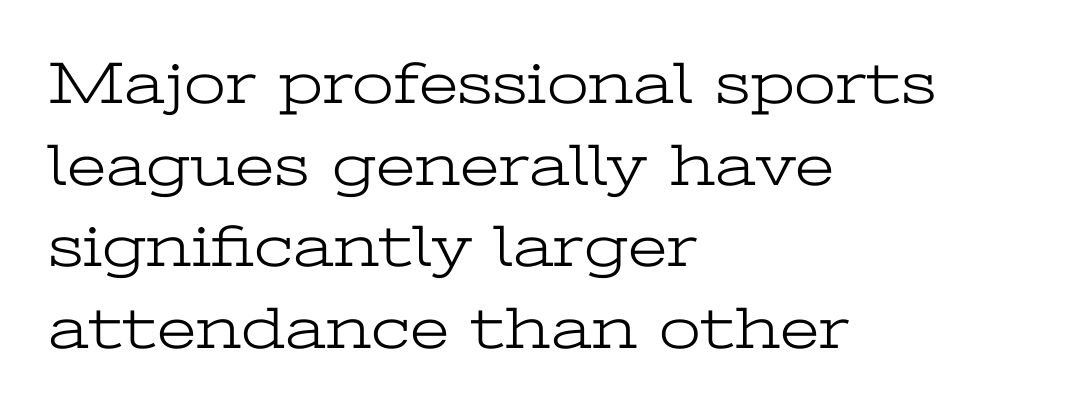
The zone under the glyphs is completely vacant. Line starts are locked; line ends wander. These lines are rendered in a variable-pitch font. The gaps between neighbouring characters are ordinary and unremarkable. Weight: regular or lighter.
